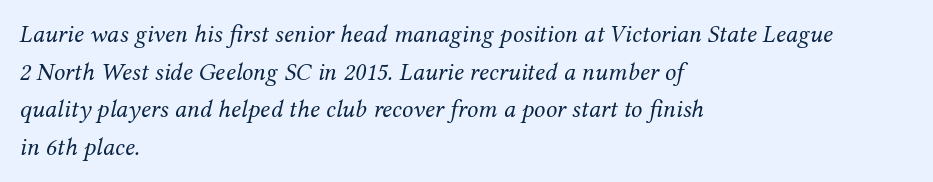
{"italic": "yes", "lean": "right", "slant_degrees": 12, "bold": "no", "underline": "no", "align": "left", "line_spacing": "normal", "line_spacing_ratio": 1.51, "letter_spacing": "normal", "letter_spacing_em": 0.0, "glyph_px": 25}
